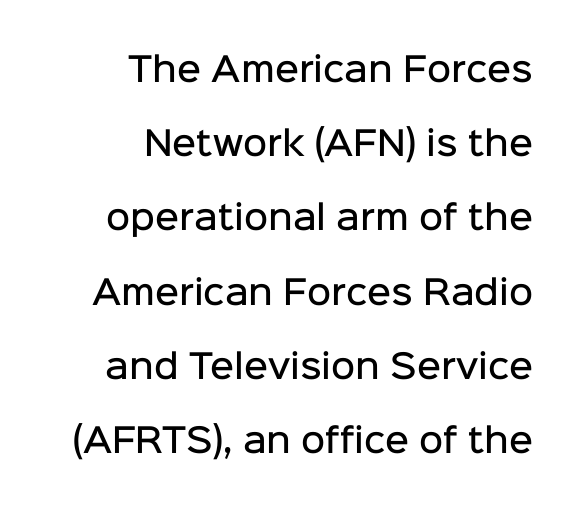
Q: Is the text bold? A: Semi-bold.
Q: Is the text italic (slanted)? A: No, it is upright.
Q: Is the typeface a serif or a sans-serif typeface? A: Sans-serif.
Q: Is the text underlined? A: No.
Q: How is the paragraph aligned? A: Right-aligned.
Q: Is the spacing between letters normal or unusually wide? A: Normal.
Q: Is the spacing between lines tight, normal or loose? A: Loose.
Q: Width (condensed, normal, or wide)? A: Normal.
Q: Stroke contrast? A: Low.
Q: x-height? A: Medium.
Q: Monospaced? A: No.
